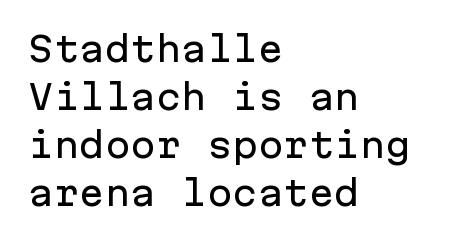
Q: Is the text italic (slanted)? A: No, it is upright.
Q: Is the typeface a serif or a sans-serif typeface? A: Sans-serif.
Q: Is the text underlined? A: No.
Q: How is the paragraph aligned? A: Left-aligned.
Q: Is the spacing between letters normal or unusually wide? A: Normal.
Q: Is the spacing between lines tight, normal or loose? A: Normal.
Q: Width (condensed, normal, or wide)? A: Normal.
Q: Stroke contrast? A: Low.
Q: x-height? A: Medium.
Q: Monospaced? A: Yes.
